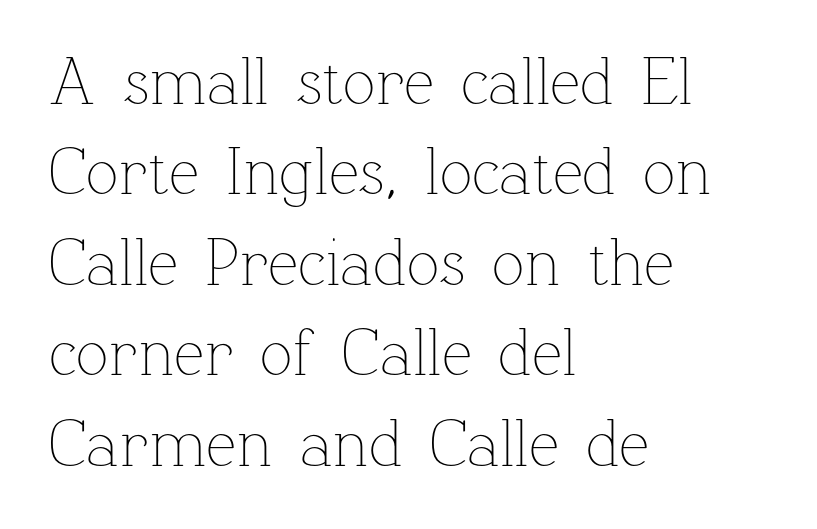
{"italic": "no", "bold": "no", "weight": "thin", "width": "normal", "stroke_contrast": "low", "x_height": "medium", "monospaced": "no", "underline": "no", "align": "left", "line_spacing": "normal", "line_spacing_ratio": 1.33, "letter_spacing": "normal", "letter_spacing_em": 0.0, "glyph_px": 68}
